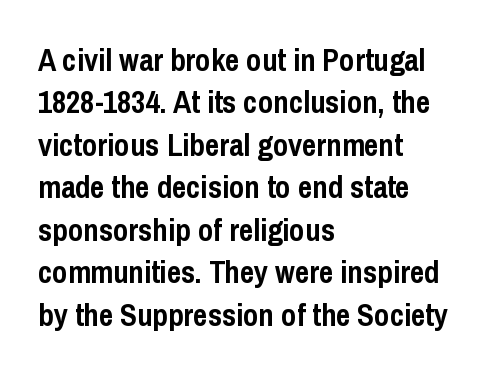
The image shows 31 px semibold, condensed sans-serif type, upright; set left-aligned, normal line spacing (1.37x), normal letter spacing, not underlined; low stroke contrast and a medium x-height.
